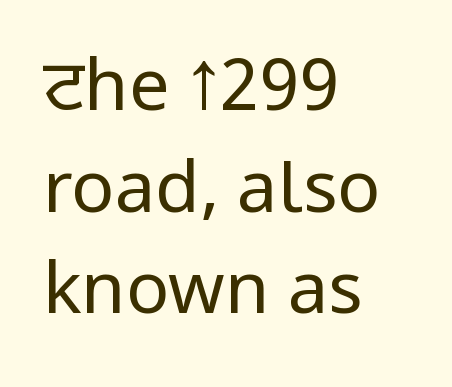
{"serif": "no", "italic": "no", "bold": "no", "weight": "regular", "width": "condensed", "stroke_contrast": "low", "x_height": "large", "monospaced": "no", "underline": "no", "align": "left", "line_spacing": "normal", "line_spacing_ratio": 1.41, "letter_spacing": "normal", "letter_spacing_em": 0.0, "glyph_px": 72}
